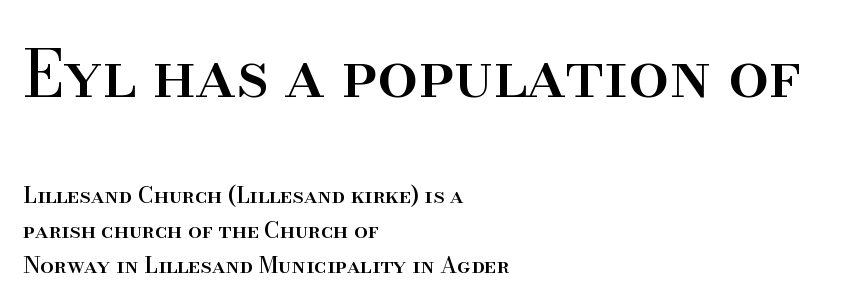
In terms of posture, this sample is upright. The face used here is proportionally spaced, like ordinary book or web type. What kind of face is this? One with serifs. Line beginnings align vertically; line endings do not. The specimen omits any rule beneath the text block's lines.
